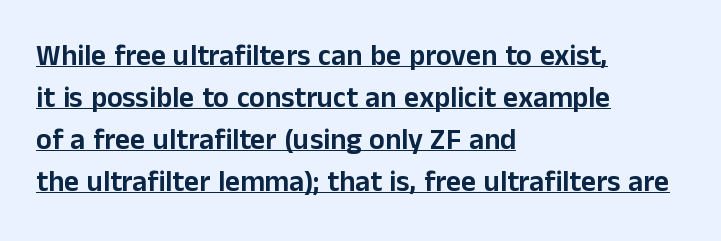
The image shows 29 px sans-serif type, upright; set left-aligned, normal line spacing (1.45x), normal letter spacing, underlined; low stroke contrast and a medium x-height.
